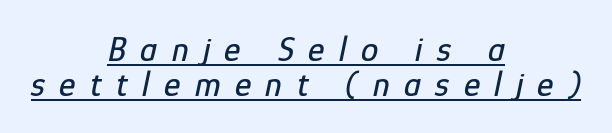
Underline: present. Someone cranked the tracking dial way up on this one. Both edges are ragged and mirror each other, which tells us the setting is centered. These lines are rendered in a variable-pitch font.
